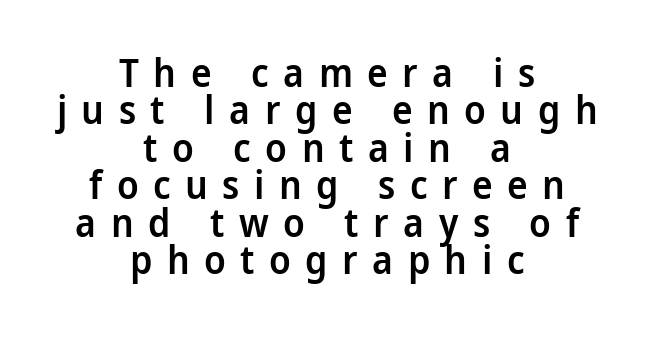
Q: Is the text bold? A: Semi-bold.
Q: Is the text italic (slanted)? A: No, it is upright.
Q: Is the typeface a serif or a sans-serif typeface? A: Sans-serif.
Q: Is the text underlined? A: No.
Q: How is the paragraph aligned? A: Centered.
Q: Is the spacing between letters normal or unusually wide? A: Unusually wide.
Q: Is the spacing between lines tight, normal or loose? A: Tight.
Q: Width (condensed, normal, or wide)? A: Normal.
Q: Stroke contrast? A: Low.
Q: x-height? A: Medium.
Q: Monospaced? A: No.
